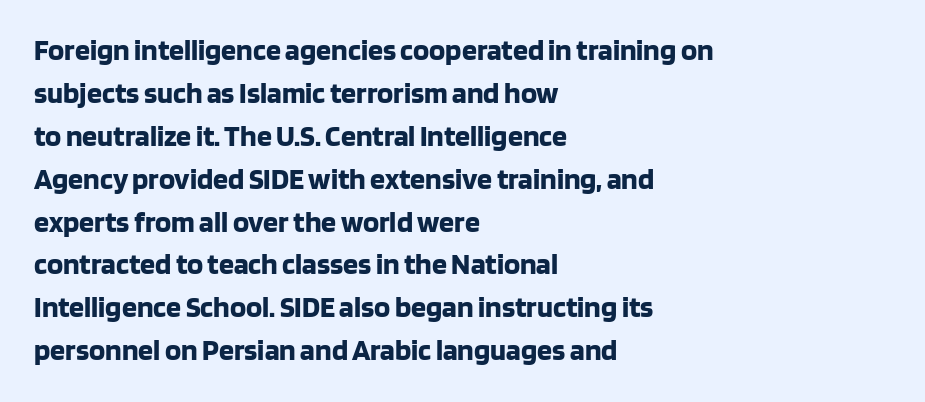
The image shows 30 px bold sans-serif type, upright; set left-aligned, normal line spacing (1.43x), normal letter spacing, not underlined; low stroke contrast and a large x-height.
